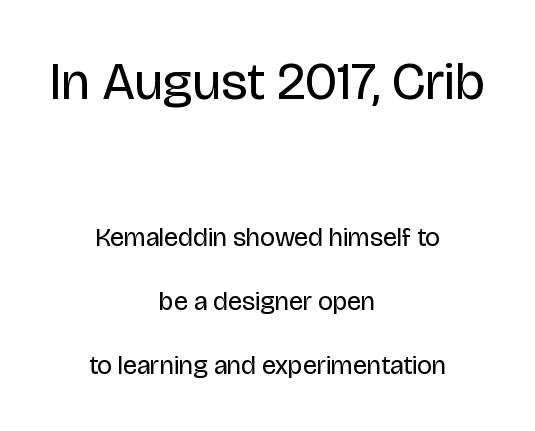
The image shows 53 px regular-weight sans-serif type, upright; set centered, loose line spacing (2.45x), normal letter spacing, not underlined; the first (top) block is 2.04x larger; low stroke contrast and a large x-height.
